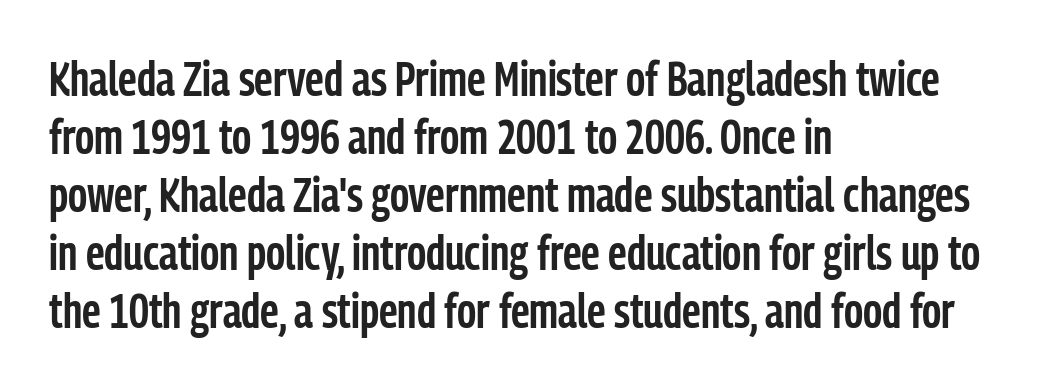
Q: Is the text bold? A: Semi-bold.
Q: Is the text italic (slanted)? A: No, it is upright.
Q: Is the typeface a serif or a sans-serif typeface? A: Sans-serif.
Q: Is the text underlined? A: No.
Q: How is the paragraph aligned? A: Left-aligned.
Q: Is the spacing between letters normal or unusually wide? A: Normal.
Q: Width (condensed, normal, or wide)? A: Condensed.
Q: Stroke contrast? A: Low.
Q: x-height? A: Medium.
Q: Monospaced? A: No.
